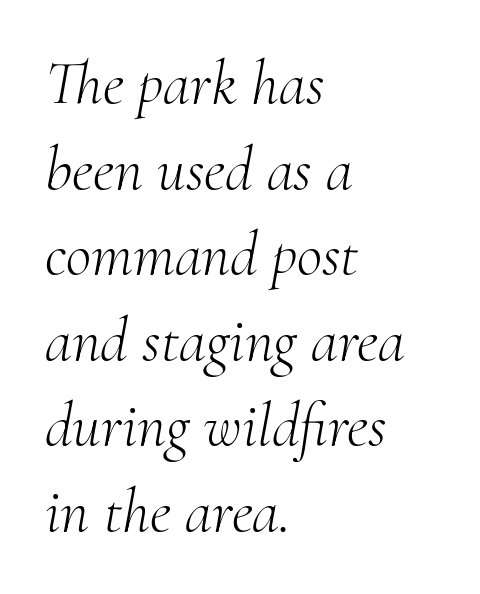
Weight: regular or lighter. Students, observe: this is what conventionally led text looks like. Style check: oblique. The zone under the glyphs is completely vacant.
